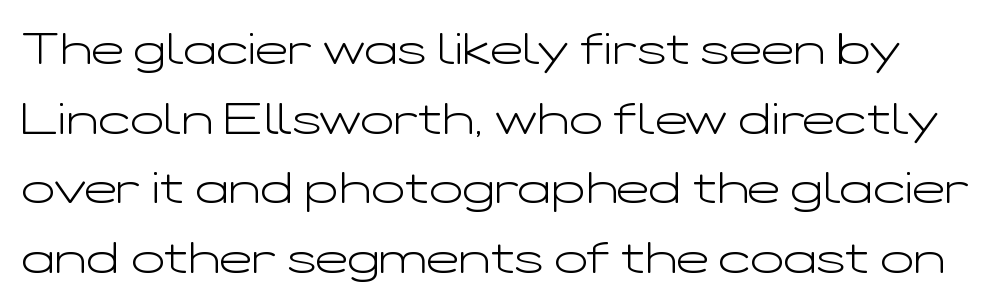
Q: Is the text bold? A: No.
Q: Is the text italic (slanted)? A: No, it is upright.
Q: Is the typeface a serif or a sans-serif typeface? A: Sans-serif.
Q: Is the text underlined? A: No.
Q: Is the spacing between letters normal or unusually wide? A: Normal.
Q: Is the spacing between lines tight, normal or loose? A: Normal.
Q: Width (condensed, normal, or wide)? A: Wide.
Q: Stroke contrast? A: Low.
Q: x-height? A: Medium.
Q: Monospaced? A: No.
